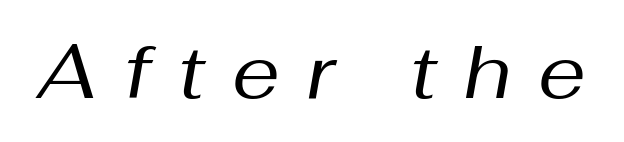
Q: Is the text bold? A: No.
Q: Is the text italic (slanted)? A: Yes, it leans right by about 10 degrees.
Q: Is the text underlined? A: No.
Q: Is the spacing between letters normal or unusually wide? A: Unusually wide.
Q: Width (condensed, normal, or wide)? A: Normal.
Q: Stroke contrast? A: Medium.
Q: x-height? A: Medium.
Q: Monospaced? A: No.
